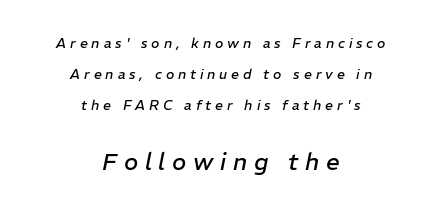
Loose tracking; the words dissolve into strings of separated letters. These lines stack symmetrically, like a column narrowing and widening about its center. You get the small type first, then a jump to larger type. On a weight scale, this lands at 450 or below.
